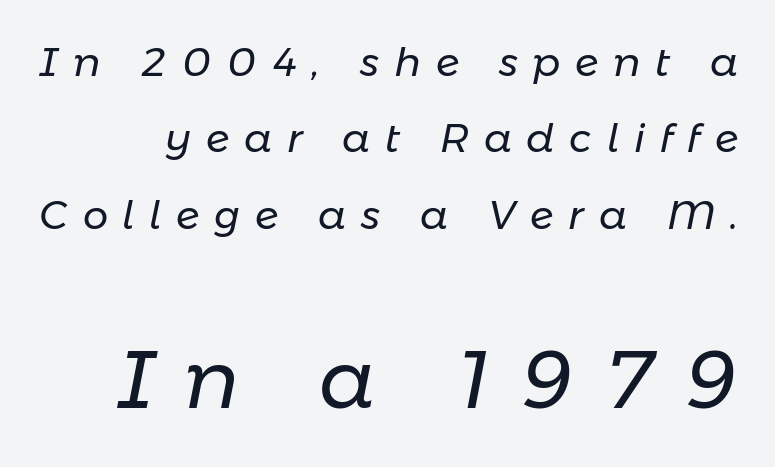
The letters in the lower block stand taller than those in the block above. The space beneath each line is pristine and unruled. Substantial extra tracking has been applied to these lines. Summary of weight: not heavy and not bold. The face used here is proportionally spaced, like ordinary book or web type. Whoever set this chose breathing room over compactness in the vertical rhythm.
